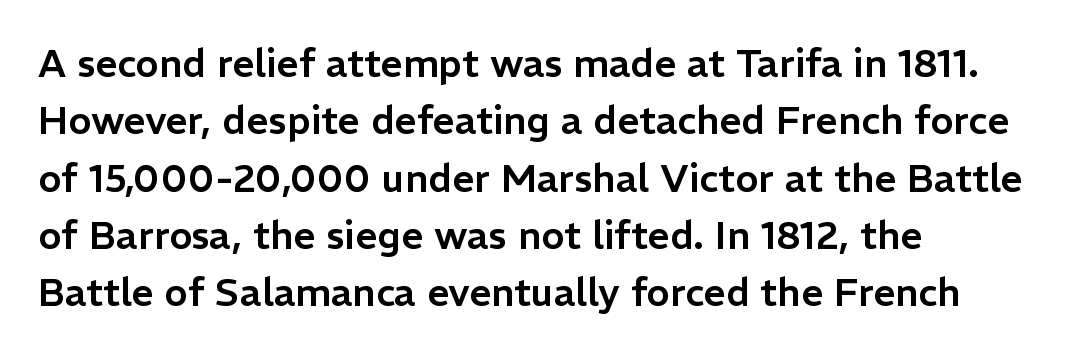
Q: Is the text italic (slanted)? A: No, it is upright.
Q: Is the typeface a serif or a sans-serif typeface? A: Sans-serif.
Q: Is the text underlined? A: No.
Q: How is the paragraph aligned? A: Left-aligned.
Q: Is the spacing between letters normal or unusually wide? A: Normal.
Q: Is the spacing between lines tight, normal or loose? A: Normal.
Q: Width (condensed, normal, or wide)? A: Normal.
Q: Stroke contrast? A: Low.
Q: x-height? A: Medium.
Q: Monospaced? A: No.
